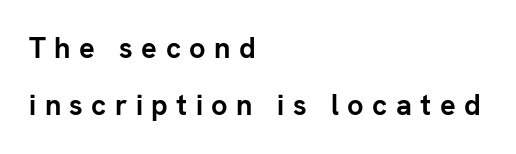
Q: Is the text bold? A: Yes.
Q: Is the text italic (slanted)? A: No, it is upright.
Q: Is the typeface a serif or a sans-serif typeface? A: Sans-serif.
Q: Is the text underlined? A: No.
Q: How is the paragraph aligned? A: Left-aligned.
Q: Is the spacing between letters normal or unusually wide? A: Unusually wide.
Q: Is the spacing between lines tight, normal or loose? A: Loose.
Q: Width (condensed, normal, or wide)? A: Normal.
Q: Stroke contrast? A: Low.
Q: x-height? A: Medium.
Q: Monospaced? A: No.
